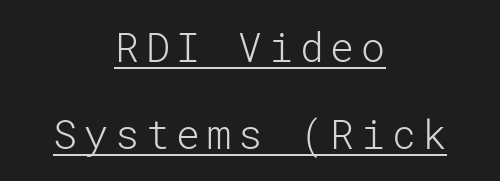
The image shows 40 px light sans-serif type, upright; set centered, loose line spacing (2.18x), underlined; low stroke contrast and a medium x-height.
